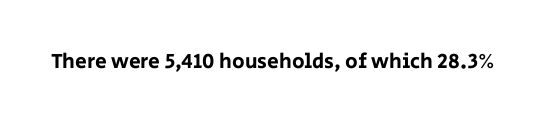
Every character sits straight up, as roman type does. The string is rendered with underlining switched off. Students, note that the glyphs here touch the page at normal intervals.
